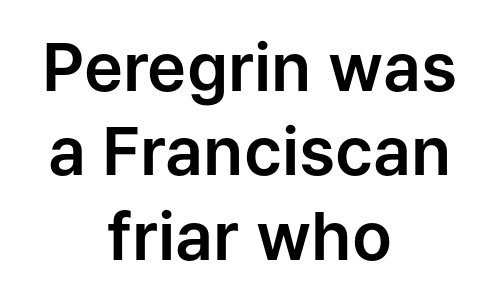
{"serif": "no", "italic": "no", "width": "normal", "stroke_contrast": "low", "x_height": "medium", "monospaced": "no", "underline": "no", "align": "center", "line_spacing": "normal", "line_spacing_ratio": 1.28, "letter_spacing": "normal", "letter_spacing_em": 0.0, "glyph_px": 66}
